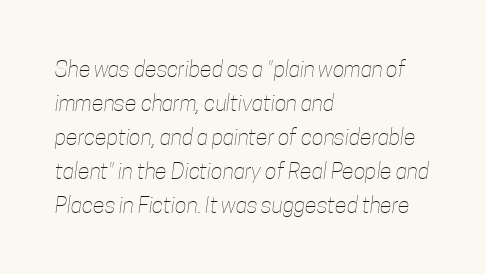
{"bold": "no", "underline": "no", "align": "left", "line_spacing": "normal", "line_spacing_ratio": 1.54, "letter_spacing": "normal", "letter_spacing_em": 0.0, "glyph_px": 22}
